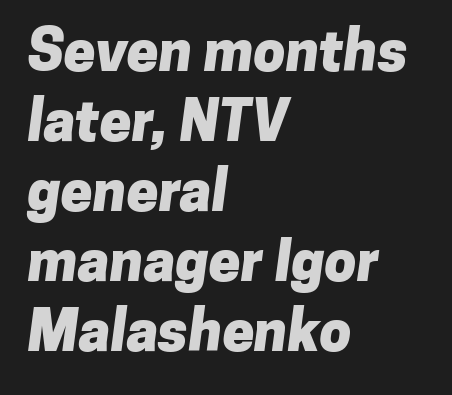
Q: Is the text bold? A: Yes.
Q: Is the typeface a serif or a sans-serif typeface? A: Sans-serif.
Q: Is the text underlined? A: No.
Q: How is the paragraph aligned? A: Left-aligned.
Q: Is the spacing between letters normal or unusually wide? A: Normal.
Q: Width (condensed, normal, or wide)? A: Normal.
Q: Stroke contrast? A: Low.
Q: x-height? A: Medium.
Q: Monospaced? A: No.
